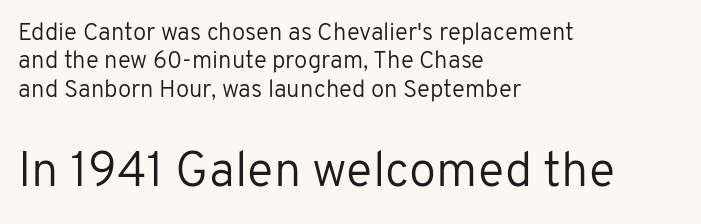
Short and long lines alike share a common starting point at left. This sample uses a sans-serif face. Spacing verdict: proportional, widths tailored to each character. Each word holds together tightly as a unit, with standard inter-letter gaps. Compare the two chunks: the lower has the greater cap height. Bold? No — there's no thickening of the strokes.
